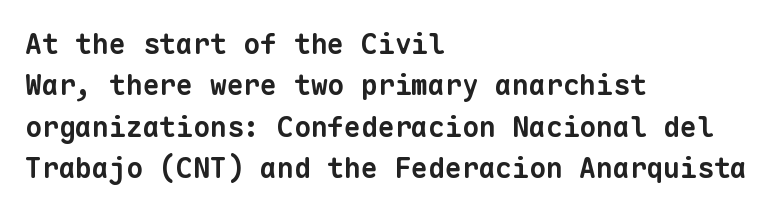
Q: Is the text bold? A: Yes.
Q: Is the typeface a serif or a sans-serif typeface? A: Sans-serif.
Q: Is the text underlined? A: No.
Q: How is the paragraph aligned? A: Left-aligned.
Q: Is the spacing between letters normal or unusually wide? A: Normal.
Q: Is the spacing between lines tight, normal or loose? A: Normal.
Q: Width (condensed, normal, or wide)? A: Normal.
Q: Stroke contrast? A: Low.
Q: x-height? A: Medium.
Q: Monospaced? A: Yes.
